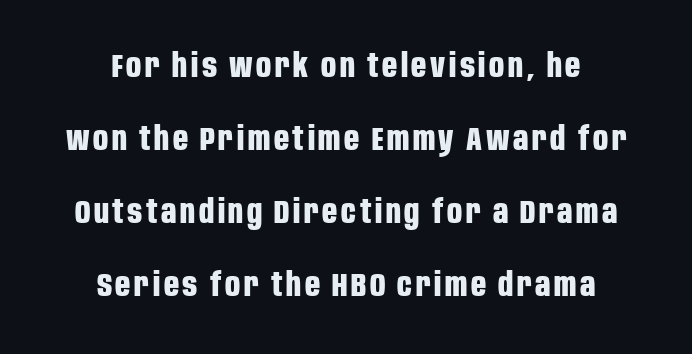
{"serif": "no", "italic": "no", "bold": "yes", "weight": "bold", "width": "condensed", "stroke_contrast": "low", "x_height": "large", "monospaced": "no", "underline": "no", "align": "center", "line_spacing": "loose", "line_spacing_ratio": 2.21, "glyph_px": 33}
